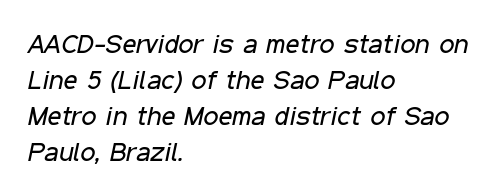
The image shows 27 px text type, italic (leaning right); set left-aligned, normal line spacing (1.33x), normal letter spacing, not underlined.
